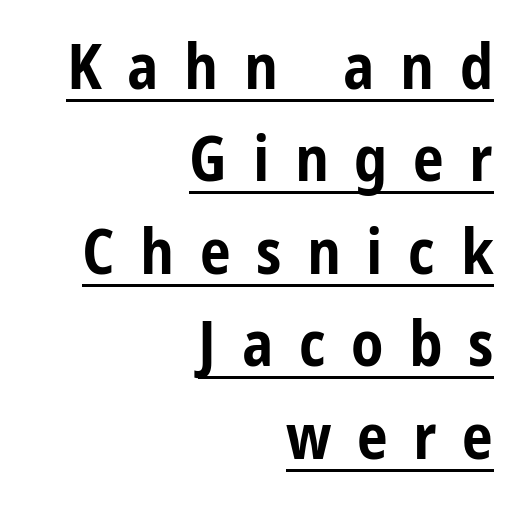
{"serif": "no", "italic": "no", "bold": "yes", "weight": "bold", "width": "condensed", "stroke_contrast": "low", "x_height": "medium", "monospaced": "no", "underline": "yes", "align": "right", "line_spacing": "normal", "line_spacing_ratio": 1.49, "letter_spacing": "wide", "letter_spacing_em": 0.41, "glyph_px": 62}
